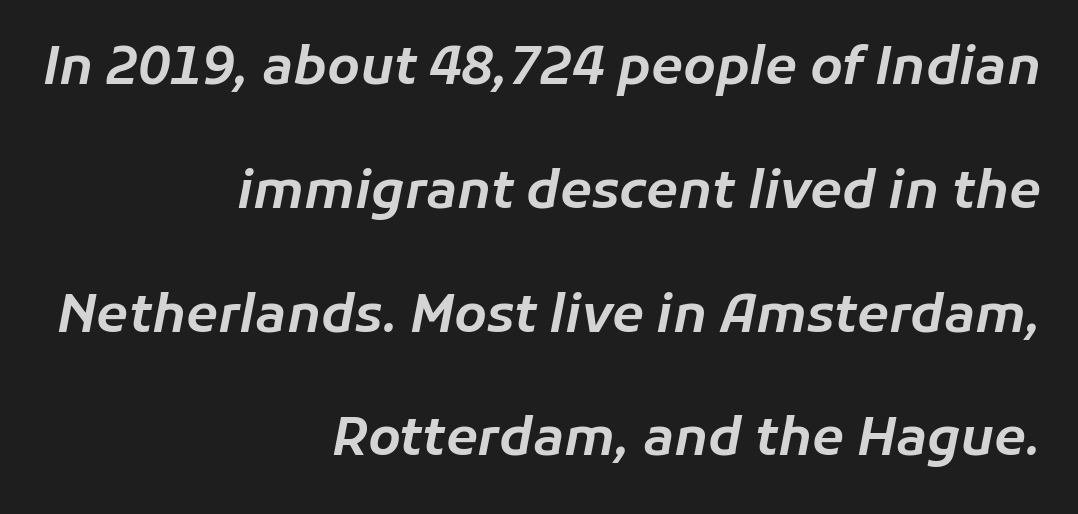
{"italic": "yes", "lean": "right", "slant_degrees": 11, "width": "normal", "stroke_contrast": "low", "x_height": "medium", "monospaced": "no", "underline": "no", "align": "right", "line_spacing": "loose", "line_spacing_ratio": 2.38, "letter_spacing": "normal", "letter_spacing_em": 0.0, "glyph_px": 52}
